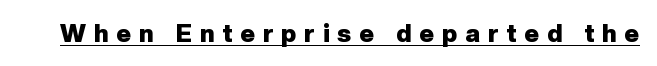
The gaps between neighbouring characters are conspicuously large. The words here are underlined. What weight is shown? A full bold with thick strokes. Quick note: not italic, upright.
